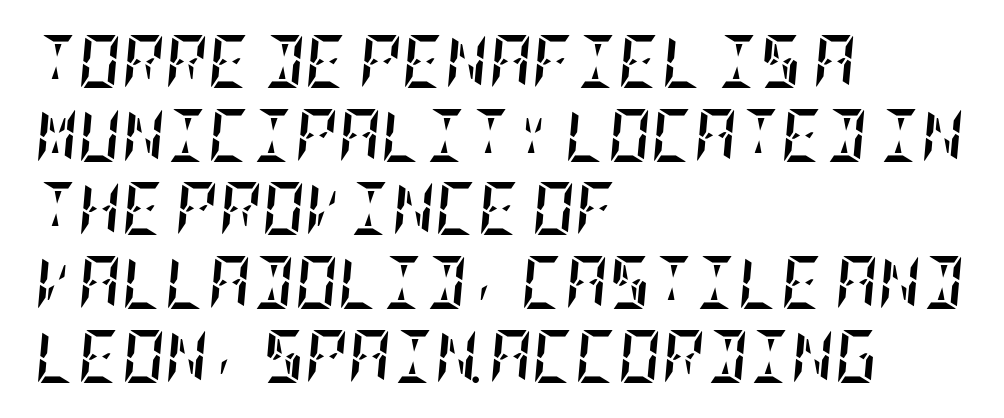
The image shows 53 px semibold, condensed type, italic (leaning right); set left-aligned, normal line spacing (1.39x), normal letter spacing, not underlined; low stroke contrast and a large x-height.
